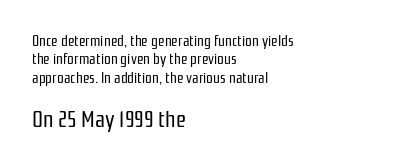
{"italic": "no", "bold": "no", "underline": "no", "align": "left", "line_spacing_ratio": 1.23, "letter_spacing": "normal", "letter_spacing_em": 0.0, "larger_block": "second", "size_ratio": 1.53, "glyph_px": 23}
